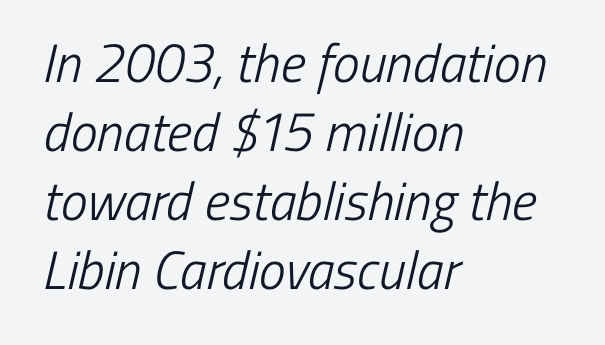
The rendering shows plain stroke endings on the letterforms — a sans-serif design. The line texture is even and compact thanks to regular tracking. The weight tops out at a normal text grade. The glyphs are unaccompanied by any horizontal stroke below them. Compared with typical paragraphs, the rows here are spaced about the same.
